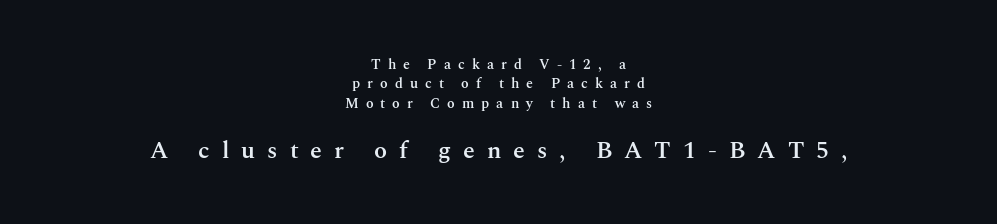
Q: Is the text bold? A: Semi-bold.
Q: Is the text italic (slanted)? A: No, it is upright.
Q: Is the text underlined? A: No.
Q: How is the paragraph aligned? A: Centered.
Q: Is the spacing between letters normal or unusually wide? A: Unusually wide.
Q: Is the spacing between lines tight, normal or loose? A: Normal.
Q: Which block of text is set in a larger size, the first (top) or the second (bottom)? A: The second (bottom) one.
